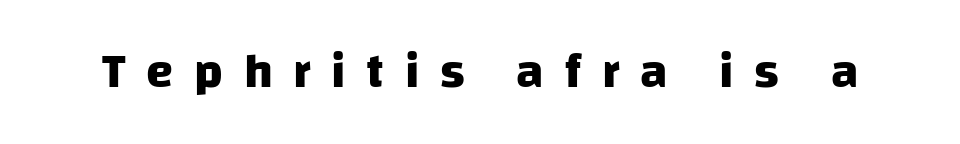
The image shows 49 px heavy sans-serif type; set unusually wide letter spacing (+0.42 em), not underlined; low stroke contrast and a large x-height.
